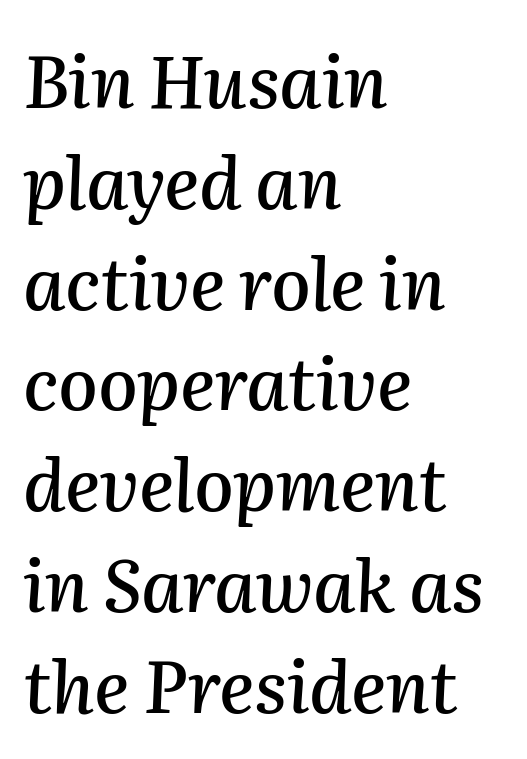
Q: Is the text italic (slanted)? A: Yes, it leans right by about 2 degrees.
Q: Is the text underlined? A: No.
Q: How is the paragraph aligned? A: Left-aligned.
Q: Is the spacing between letters normal or unusually wide? A: Normal.
Q: Is the spacing between lines tight, normal or loose? A: Normal.
Q: Width (condensed, normal, or wide)? A: Normal.
Q: Stroke contrast? A: Medium.
Q: x-height? A: Medium.
Q: Monospaced? A: No.
